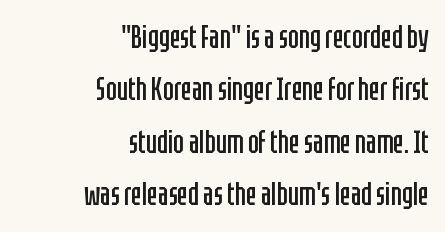
The image shows 32 px regular-weight, condensed sans-serif type, upright; set right-aligned, normal line spacing (1.64x), normal letter spacing, not underlined; low stroke contrast and a large x-height.
